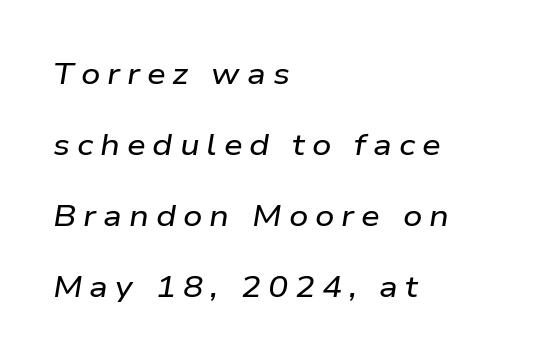
The zone under the glyphs is completely vacant. Does the copy run flush right? No — it runs flush left. Spacing verdict: proportional, widths tailored to each character. This sample uses expanded letter spacing, leaving extra air between glyphs. You could fit nearly another row in the gap between these rows.
